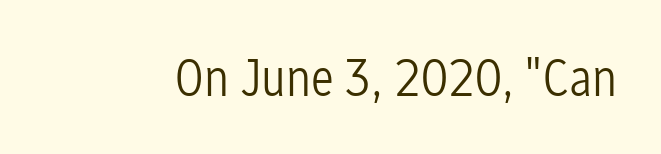
{"serif": "no", "italic": "no", "bold": "no", "weight": "light", "width": "condensed", "stroke_contrast": "low", "x_height": "medium", "monospaced": "no", "underline": "no", "letter_spacing": "normal", "letter_spacing_em": 0.0, "glyph_px": 54}
